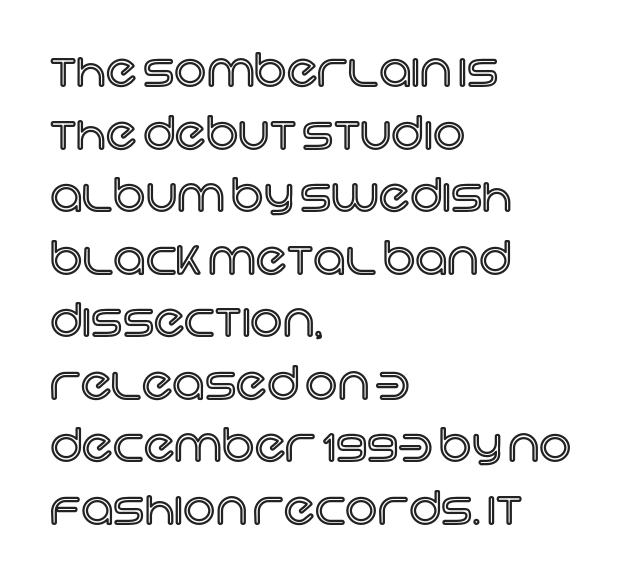
{"italic": "no", "width": "normal", "x_height": "large", "monospaced": "no", "underline": "no", "align": "left", "line_spacing": "normal", "line_spacing_ratio": 1.39, "letter_spacing": "normal", "letter_spacing_em": 0.0, "glyph_px": 45}
